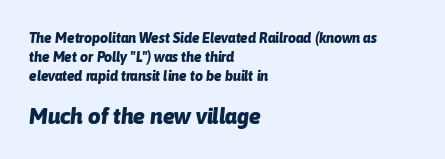
{"italic": "yes", "lean": "right", "slant_degrees": 6, "bold": "yes", "underline": "no", "align": "left", "line_spacing": "normal", "line_spacing_ratio": 1.35, "letter_spacing": "normal", "letter_spacing_em": 0.0, "larger_block": "second", "size_ratio": 1.57, "glyph_px": 22}
